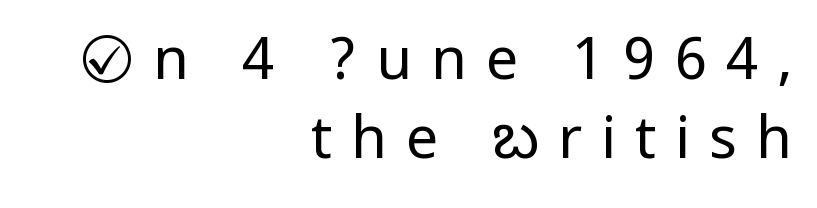
Each line ends at the same right margin while the left side varies. Is the letter spacing exaggerated? Yes — the characters are pushed far apart. Bare-footed words on every line. Heft: none added — not bold. Regular leading. The axis of the letterforms is exactly vertical.
